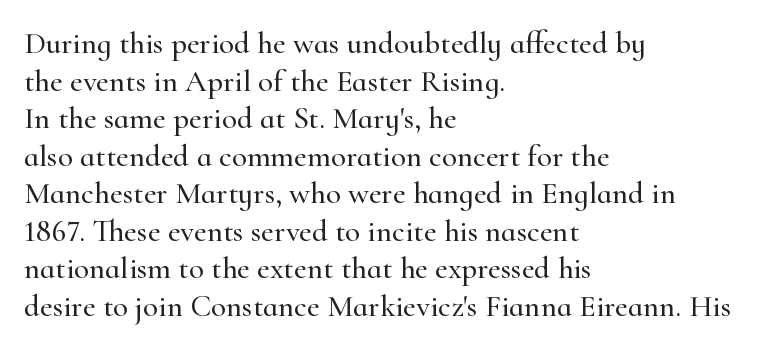
Q: Is the text italic (slanted)? A: No, it is upright.
Q: Is the typeface a serif or a sans-serif typeface? A: Serif.
Q: Is the text underlined? A: No.
Q: How is the paragraph aligned? A: Left-aligned.
Q: Is the spacing between letters normal or unusually wide? A: Normal.
Q: Width (condensed, normal, or wide)? A: Normal.
Q: Stroke contrast? A: High.
Q: x-height? A: Small.
Q: Monospaced? A: No.
